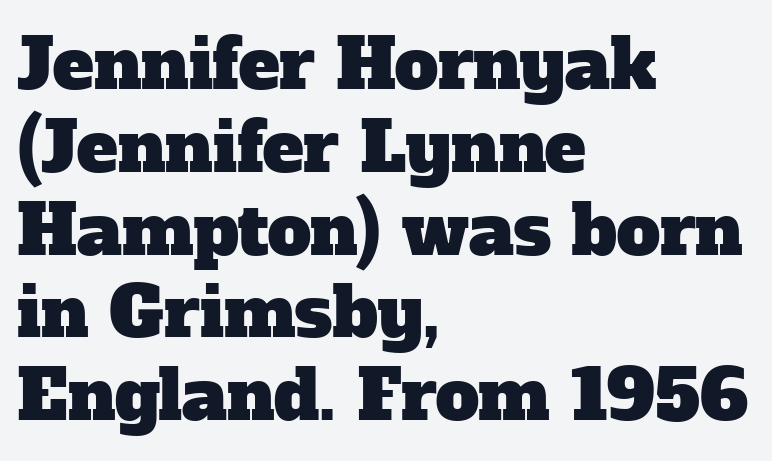
Letter spacing: default. The ragged edge is on the right, which tells us the setting is flush left. This is serif lettering, the kind often seen in printed books. Letters rest on an invisible, unmarked baseline. A typesetter would call this proportional, since set widths differ per character.
